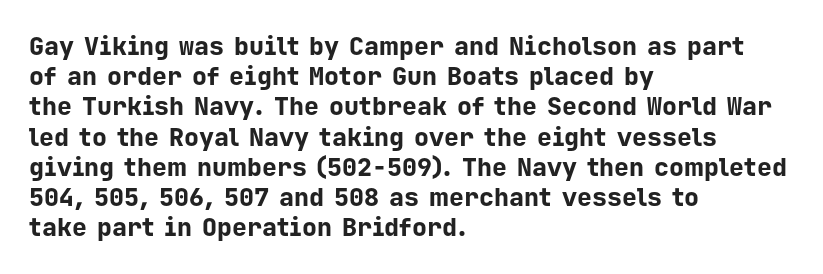
The image shows 25 px bold type, upright; set left-aligned, line spacing 1.21x, normal letter spacing, not underlined.
